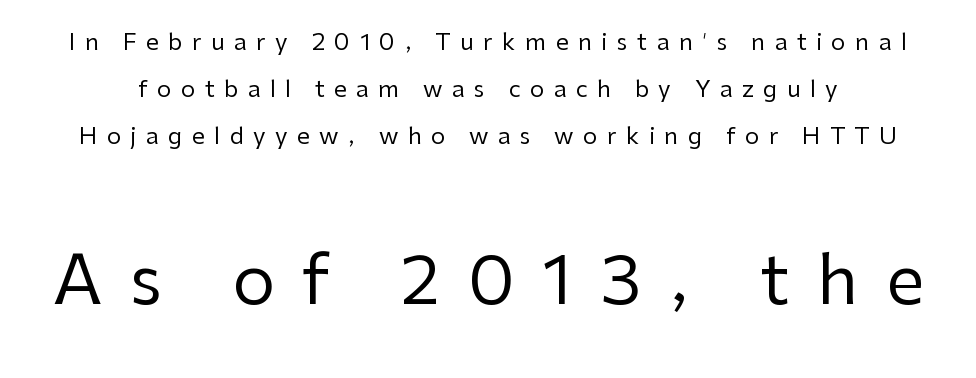
{"serif": "no", "italic": "no", "bold": "no", "weight": "regular", "width": "normal", "stroke_contrast": "low", "x_height": "medium", "monospaced": "no", "underline": "no", "line_spacing": "loose", "line_spacing_ratio": 2.04, "letter_spacing": "wide", "letter_spacing_em": 0.41, "larger_block": "second", "size_ratio": 2.96, "glyph_px": 68}
